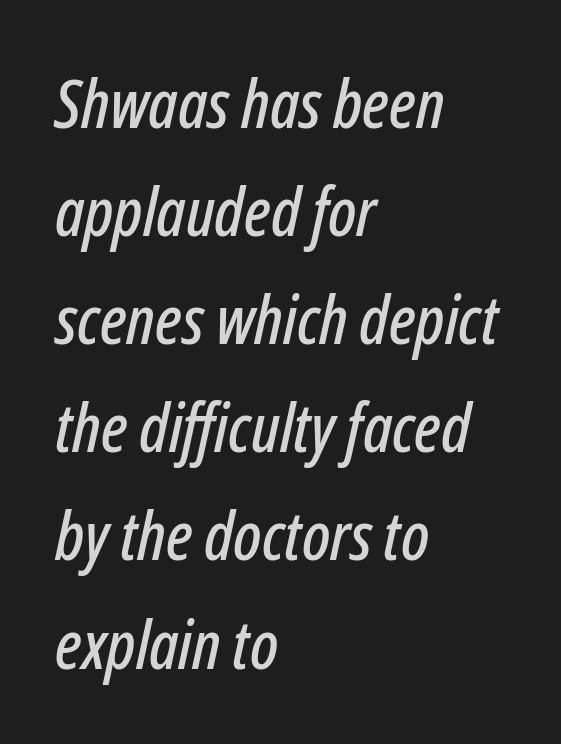
It's the slanting kind of type. The passage shown has conventional tracking throughout. The space directly below the letters is spotless. Quick note: interline space is typical. Teacher's note: observe the even left margin — that is flush-left alignment.
